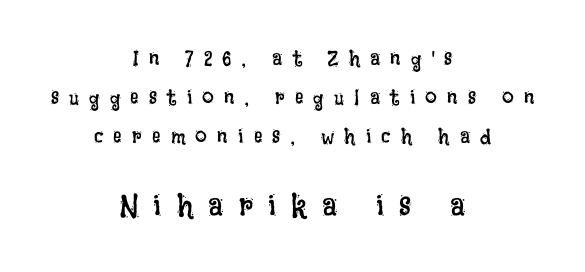
{"italic": "no", "bold": "no", "weight": "regular", "width": "condensed", "stroke_contrast": "low", "x_height": "large", "monospaced": "no", "underline": "no", "align": "center", "line_spacing_ratio": 1.85, "letter_spacing": "wide", "letter_spacing_em": 0.49, "larger_block": "second", "size_ratio": 1.48, "glyph_px": 31}
